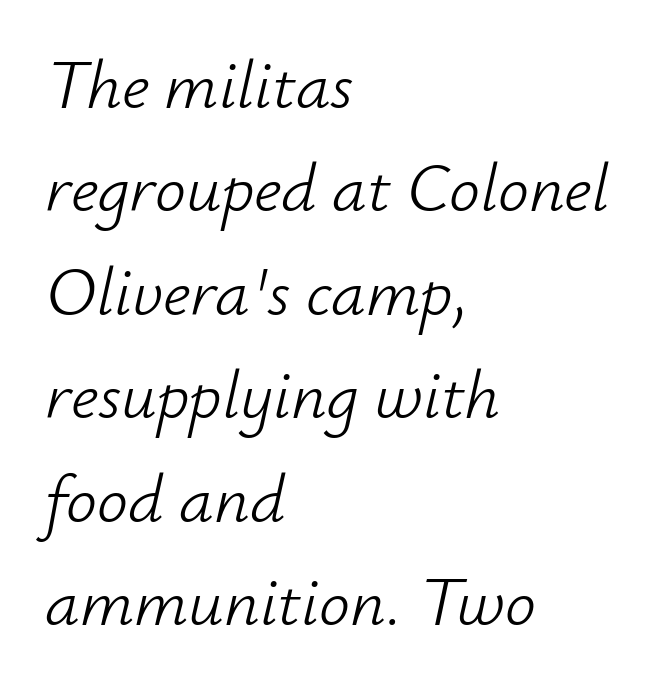
The image shows 69 px light type, italic (leaning right); set left-aligned, normal line spacing (1.5x), normal letter spacing, not underlined; low stroke contrast and a small x-height.
